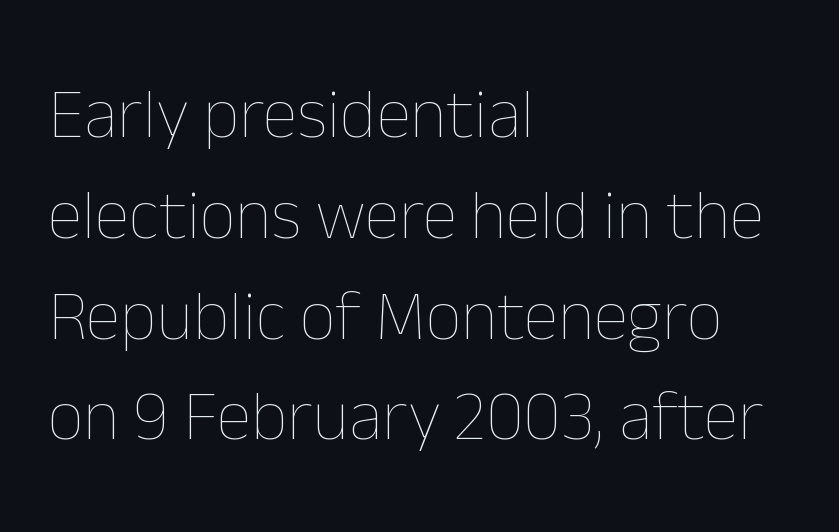
The image shows 71 px thin type, upright; set left-aligned, normal line spacing (1.42x), normal letter spacing, not underlined; low stroke contrast and a medium x-height.
